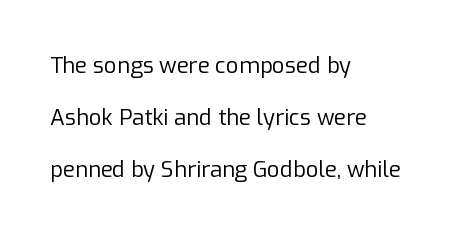
Q: Is the text bold? A: No.
Q: Is the text italic (slanted)? A: No, it is upright.
Q: Is the text underlined? A: No.
Q: How is the paragraph aligned? A: Left-aligned.
Q: Is the spacing between letters normal or unusually wide? A: Normal.
Q: Is the spacing between lines tight, normal or loose? A: Loose.
